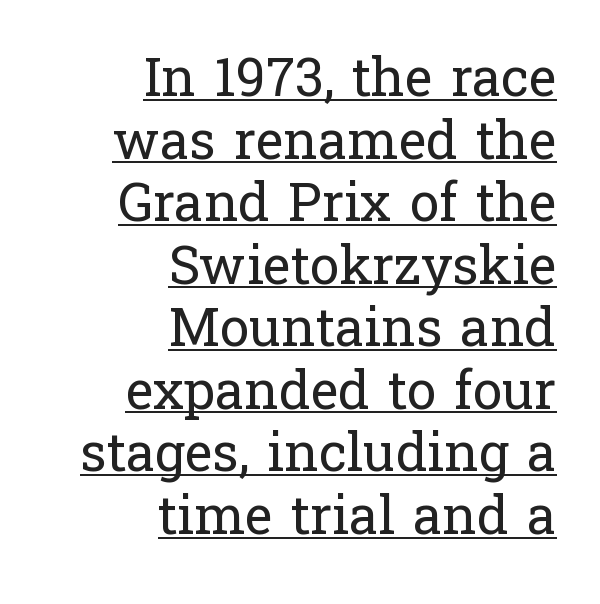
The image shows 53 px regular-weight serif type, upright; set right-aligned, line spacing 1.18x, normal letter spacing, underlined; low stroke contrast and a medium x-height.
